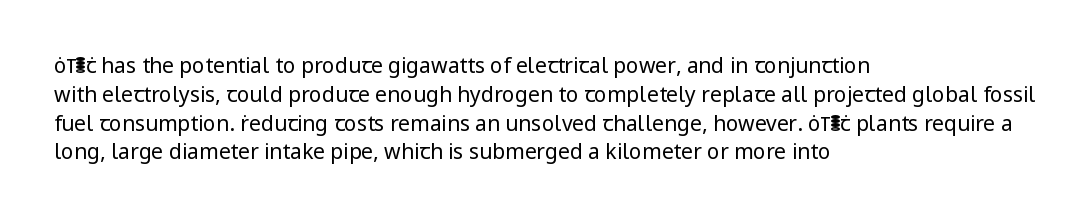
Each new line begins a customary step beneath the previous one. Stems here are at most as thick as an everyday book face. Words appear dense and cohesive because spacing is normal. Descenders hang freely into open space. The axis of the letterforms is exactly vertical.
